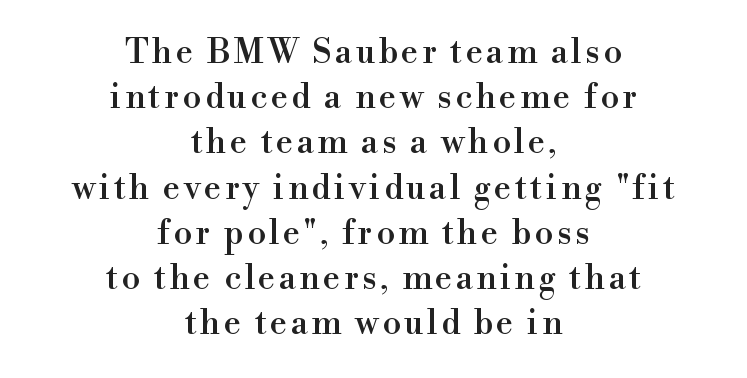
The image shows 34 px serif type, upright; set centered, normal line spacing (1.33x), not underlined; high stroke contrast and a small x-height.
